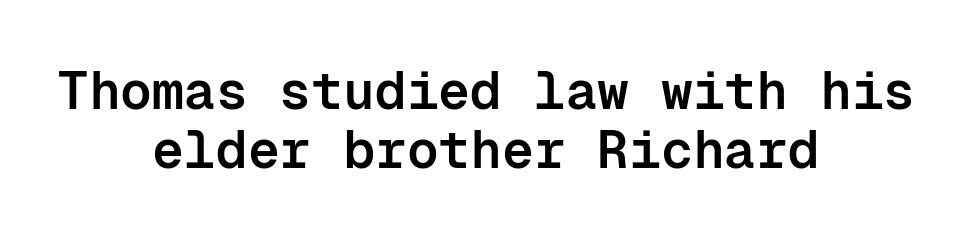
The image shows 53 px semibold sans-serif type, upright, monospaced; set centered, tight line spacing (1.12x), normal letter spacing, not underlined; low stroke contrast and a medium x-height.
